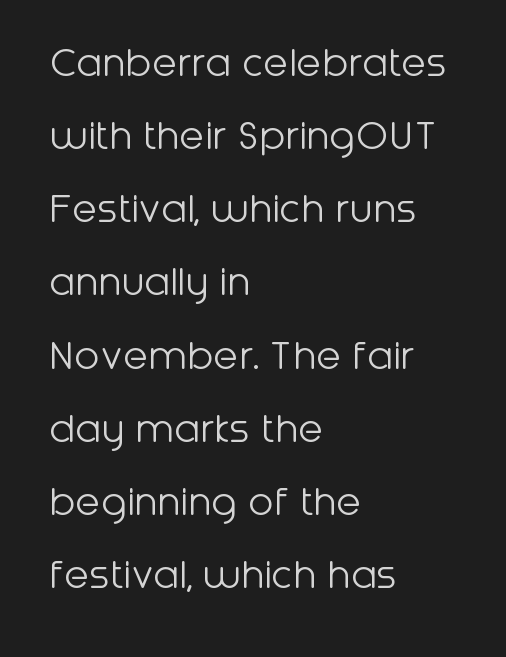
The image shows 46 px light sans-serif type, upright; set left-aligned, normal line spacing (1.59x), normal letter spacing, not underlined; low stroke contrast and a medium x-height.
